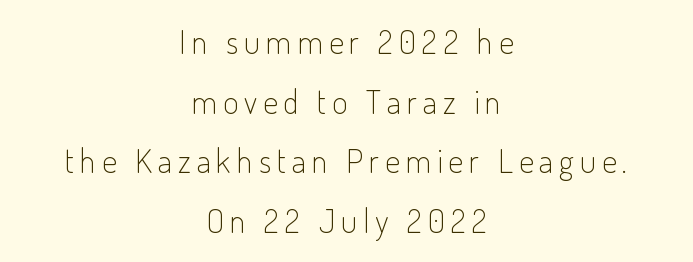
The image shows 33 px light, condensed sans-serif type, upright; set centered, line spacing 1.81x, not underlined; low stroke contrast and a small x-height.
